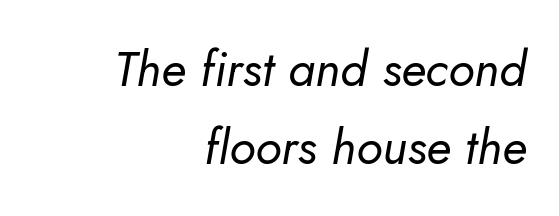
The image shows 49 px regular-weight type, italic (leaning right); set right-aligned, normal line spacing (1.59x), normal letter spacing, not underlined; low stroke contrast and a small x-height.
